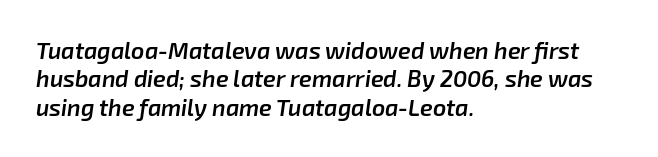
The image shows 23 px text type, italic (leaning right); set left-aligned, line spacing 1.23x, normal letter spacing, not underlined.
